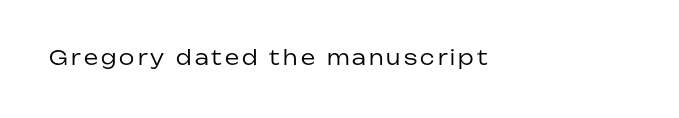
{"italic": "no", "bold": "no", "underline": "no", "glyph_px": 20}
